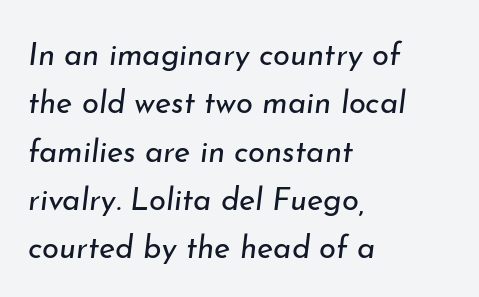
Q: Is the text bold? A: No.
Q: Is the text italic (slanted)? A: Yes, it leans right by about 7 degrees.
Q: Is the text underlined? A: No.
Q: How is the paragraph aligned? A: Left-aligned.
Q: Is the spacing between letters normal or unusually wide? A: Normal.
Q: Is the spacing between lines tight, normal or loose? A: Normal.
Q: Width (condensed, normal, or wide)? A: Normal.
Q: Stroke contrast? A: Low.
Q: x-height? A: Small.
Q: Monospaced? A: No.
